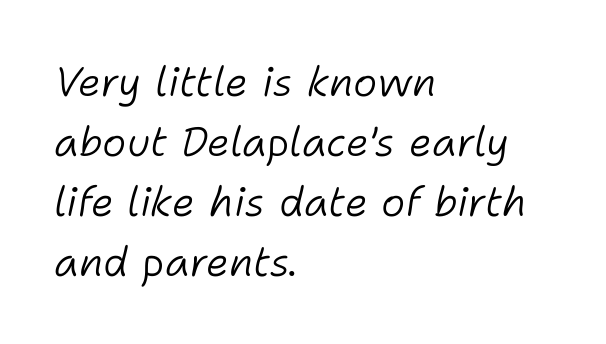
Q: Is the text bold? A: No.
Q: Is the text italic (slanted)? A: Yes, it leans right by about 11 degrees.
Q: Is the text underlined? A: No.
Q: How is the paragraph aligned? A: Left-aligned.
Q: Is the spacing between letters normal or unusually wide? A: Normal.
Q: Is the spacing between lines tight, normal or loose? A: Normal.
Q: Width (condensed, normal, or wide)? A: Normal.
Q: Stroke contrast? A: Low.
Q: x-height? A: Medium.
Q: Monospaced? A: No.
